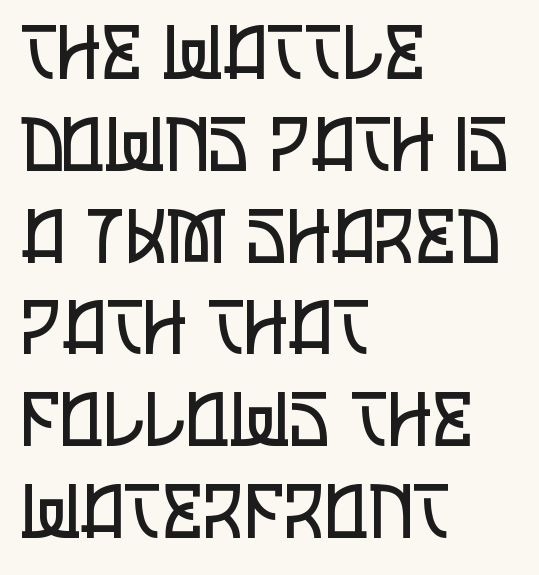
Honestly, there is no underline to notice here at all. Here the glyphs are tracked normally, forming tight word shapes. Do the characters align in a grid? No, the font is proportional. Alignment: flush left.
